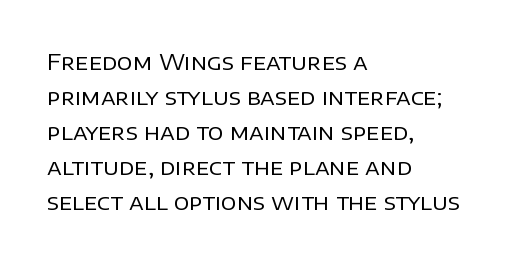
Every stem runs plumb, perpendicular to the baseline. Ink coverage per letter is moderate at most. Does extra space separate the letters? No, they use regular spacing. Line starts are locked; line ends wander. If you measured baseline to baseline, you'd find a middling distance.
